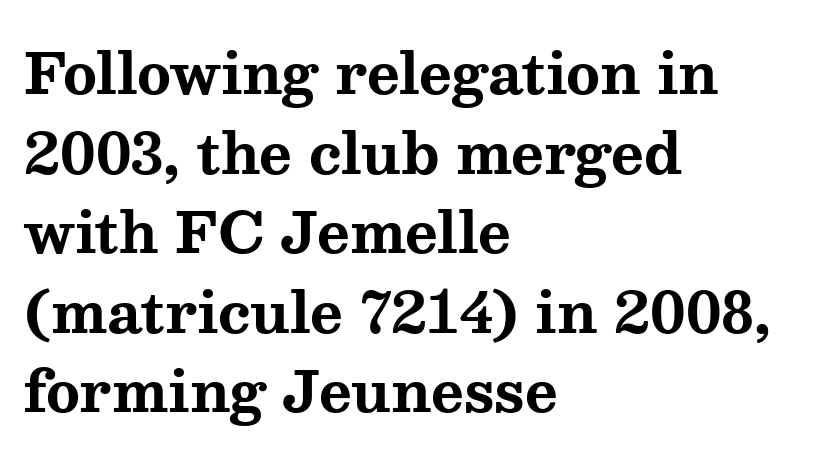
The image shows 56 px bold, wide serif type, upright; set left-aligned, normal line spacing (1.42x), normal letter spacing, not underlined; medium stroke contrast and a medium x-height.
